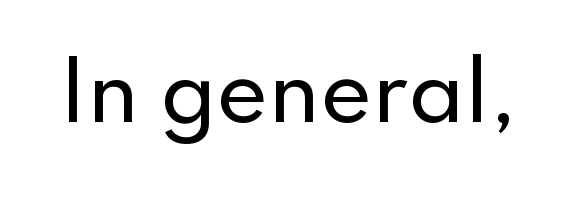
{"serif": "no", "italic": "no", "width": "normal", "stroke_contrast": "low", "x_height": "small", "monospaced": "no", "underline": "no", "letter_spacing": "normal", "letter_spacing_em": 0.0, "glyph_px": 79}
